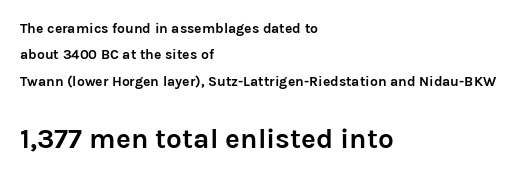
Q: Is the text bold? A: Yes.
Q: Is the text italic (slanted)? A: No, it is upright.
Q: Is the typeface a serif or a sans-serif typeface? A: Sans-serif.
Q: Is the text underlined? A: No.
Q: How is the paragraph aligned? A: Left-aligned.
Q: Is the spacing between letters normal or unusually wide? A: Normal.
Q: Which block of text is set in a larger size, the first (top) or the second (bottom)? A: The second (bottom) one.
Q: Width (condensed, normal, or wide)? A: Normal.
Q: Stroke contrast? A: Low.
Q: x-height? A: Medium.
Q: Monospaced? A: No.
